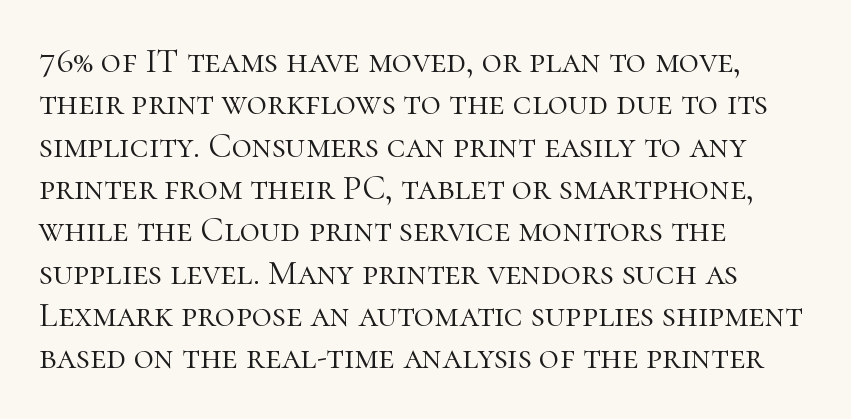
The passage shown is not bold in any degree. The line texture is even and compact thanks to regular tracking. Which margin do the lines hug? The left one — the right edge is uneven. Check under the words: just untouched page. Looks like regular typesetting: each glyph gets only the width it needs. Nope, not italic — everything's standing straight.
